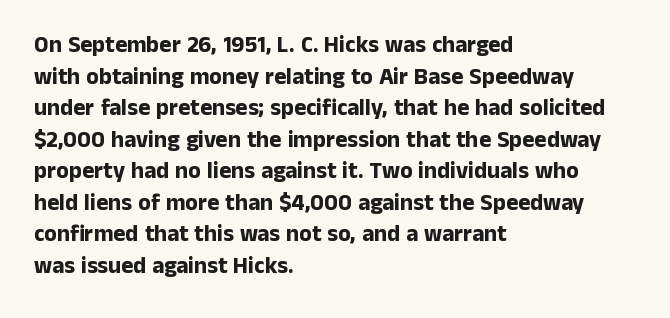
Q: Is the text bold? A: Yes.
Q: Is the text italic (slanted)? A: No, it is upright.
Q: Is the text underlined? A: No.
Q: How is the paragraph aligned? A: Left-aligned.
Q: Is the spacing between letters normal or unusually wide? A: Normal.
Q: Is the spacing between lines tight, normal or loose? A: Normal.
